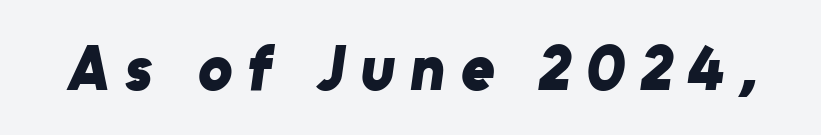
Q: Is the text bold? A: Yes.
Q: Is the typeface a serif or a sans-serif typeface? A: Sans-serif.
Q: Is the text underlined? A: No.
Q: Is the spacing between letters normal or unusually wide? A: Unusually wide.
Q: Width (condensed, normal, or wide)? A: Normal.
Q: Stroke contrast? A: Low.
Q: x-height? A: Medium.
Q: Monospaced? A: No.
